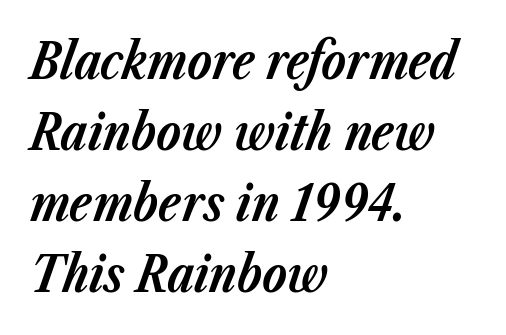
Q: Is the text bold? A: Yes.
Q: Is the text italic (slanted)? A: Yes, it leans right by about 23 degrees.
Q: Is the text underlined? A: No.
Q: How is the paragraph aligned? A: Left-aligned.
Q: Is the spacing between letters normal or unusually wide? A: Normal.
Q: Is the spacing between lines tight, normal or loose? A: Normal.
Q: Width (condensed, normal, or wide)? A: Normal.
Q: Stroke contrast? A: Low.
Q: x-height? A: Medium.
Q: Monospaced? A: No.
